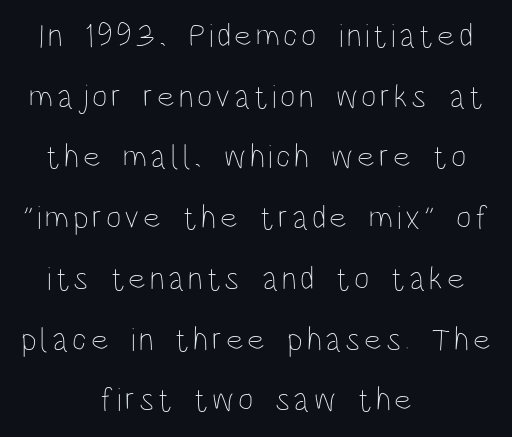
The image shows 33 px thin, condensed type, upright; set centered, line spacing 1.84x, not underlined; low stroke contrast and a large x-height.
